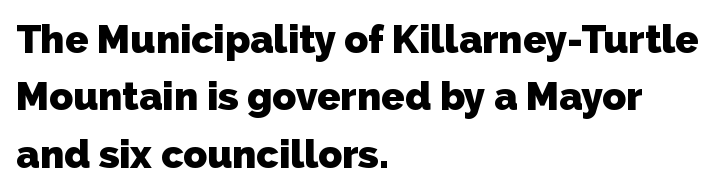
Q: Is the text bold? A: Yes.
Q: Is the typeface a serif or a sans-serif typeface? A: Sans-serif.
Q: Is the text underlined? A: No.
Q: How is the paragraph aligned? A: Left-aligned.
Q: Is the spacing between letters normal or unusually wide? A: Normal.
Q: Is the spacing between lines tight, normal or loose? A: Normal.
Q: Width (condensed, normal, or wide)? A: Normal.
Q: Stroke contrast? A: Low.
Q: x-height? A: Medium.
Q: Monospaced? A: No.
